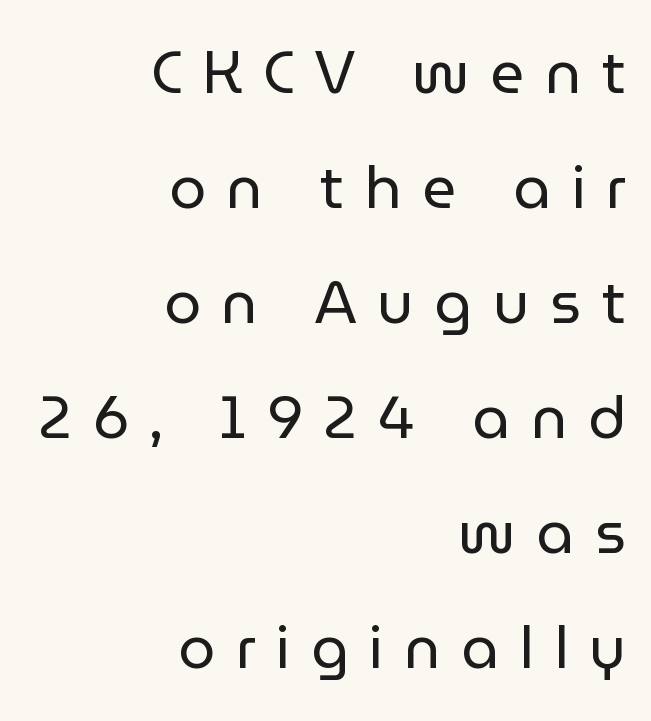
Q: Is the text bold? A: No.
Q: Is the text italic (slanted)? A: No, it is upright.
Q: Is the typeface a serif or a sans-serif typeface? A: Sans-serif.
Q: Is the text underlined? A: No.
Q: How is the paragraph aligned? A: Right-aligned.
Q: Is the spacing between letters normal or unusually wide? A: Unusually wide.
Q: Is the spacing between lines tight, normal or loose? A: Loose.
Q: Width (condensed, normal, or wide)? A: Normal.
Q: Stroke contrast? A: Low.
Q: x-height? A: Medium.
Q: Monospaced? A: No.
